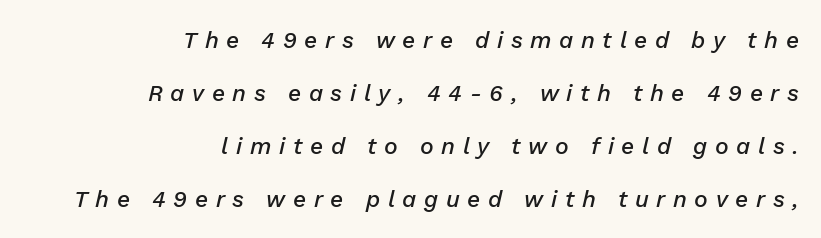
{"italic": "yes", "lean": "right", "slant_degrees": 13, "bold": "semi", "underline": "no", "align": "right", "line_spacing": "loose", "line_spacing_ratio": 2.31, "letter_spacing": "wide", "letter_spacing_em": 0.33, "glyph_px": 23}
